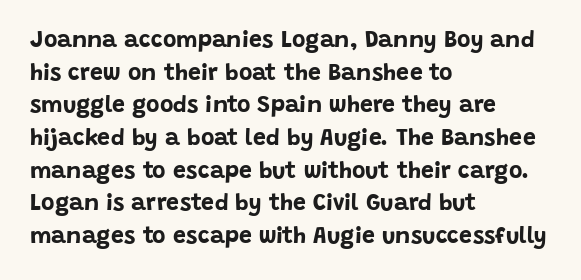
Q: Is the text bold? A: Yes.
Q: Is the text italic (slanted)? A: No, it is upright.
Q: Is the text underlined? A: No.
Q: How is the paragraph aligned? A: Left-aligned.
Q: Is the spacing between letters normal or unusually wide? A: Normal.
Q: Is the spacing between lines tight, normal or loose? A: Normal.
